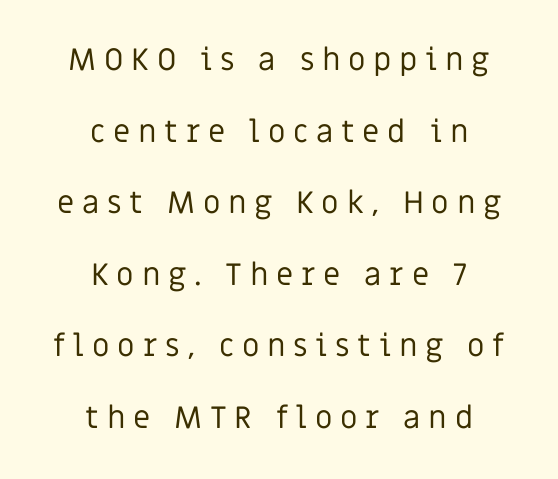
{"serif": "no", "italic": "no", "bold": "no", "weight": "regular", "width": "normal", "stroke_contrast": "low", "x_height": "large", "monospaced": "no", "underline": "no", "align": "center", "line_spacing": "loose", "line_spacing_ratio": 2.31, "letter_spacing": "wide", "letter_spacing_em": 0.25, "glyph_px": 31}
